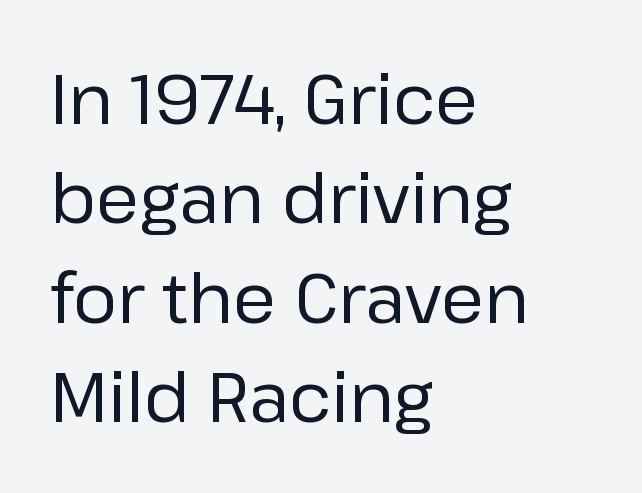
Q: Is the text bold? A: No.
Q: Is the text italic (slanted)? A: No, it is upright.
Q: Is the typeface a serif or a sans-serif typeface? A: Sans-serif.
Q: Is the text underlined? A: No.
Q: How is the paragraph aligned? A: Left-aligned.
Q: Is the spacing between letters normal or unusually wide? A: Normal.
Q: Is the spacing between lines tight, normal or loose? A: Normal.
Q: Width (condensed, normal, or wide)? A: Normal.
Q: Stroke contrast? A: Low.
Q: x-height? A: Medium.
Q: Monospaced? A: No.
